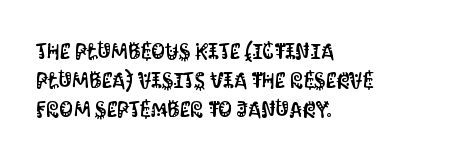
It's the straight-up-and-down kind of type. The horizontal fit of the characters is conventional and even. These lines are set flush left with a ragged right edge. Glance below the letters and you will spot only blank space.
